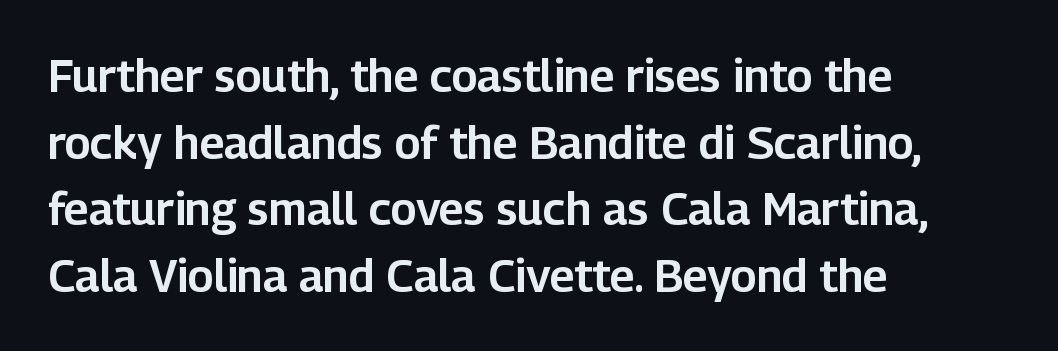
The image shows 45 px sans-serif type, upright; set left-aligned, normal line spacing (1.48x), normal letter spacing, not underlined; low stroke contrast and a medium x-height.
